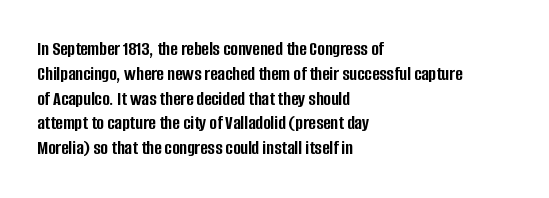
{"italic": "no", "bold": "yes", "underline": "no", "align": "left", "line_spacing_ratio": 1.24, "letter_spacing": "normal", "letter_spacing_em": 0.0, "glyph_px": 20}
